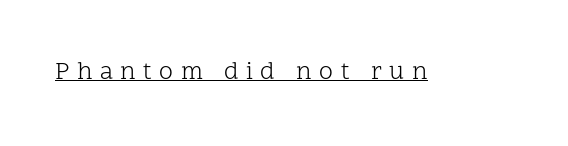
The letterforms stand isolated, each surrounded by extra space. Glance below the letters and you will spot a drawn line. The letters stand straight up with perfectly vertical stems. Is the type heavy? It reads as light-to-regular instead.
